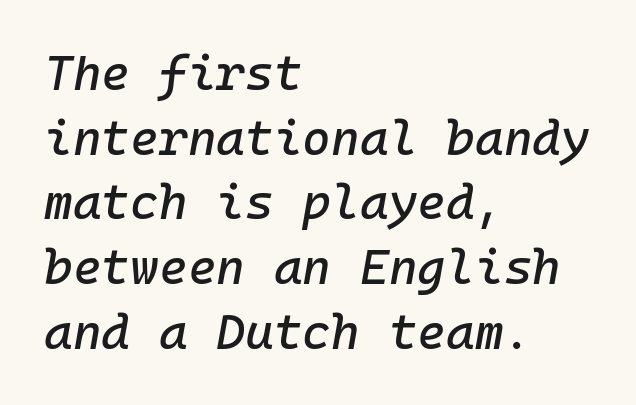
{"italic": "yes", "lean": "right", "slant_degrees": 10, "width": "normal", "stroke_contrast": "low", "x_height": "medium", "monospaced": "yes", "underline": "no", "align": "left", "line_spacing": "normal", "line_spacing_ratio": 1.32, "letter_spacing": "normal", "letter_spacing_em": 0.0, "glyph_px": 49}
